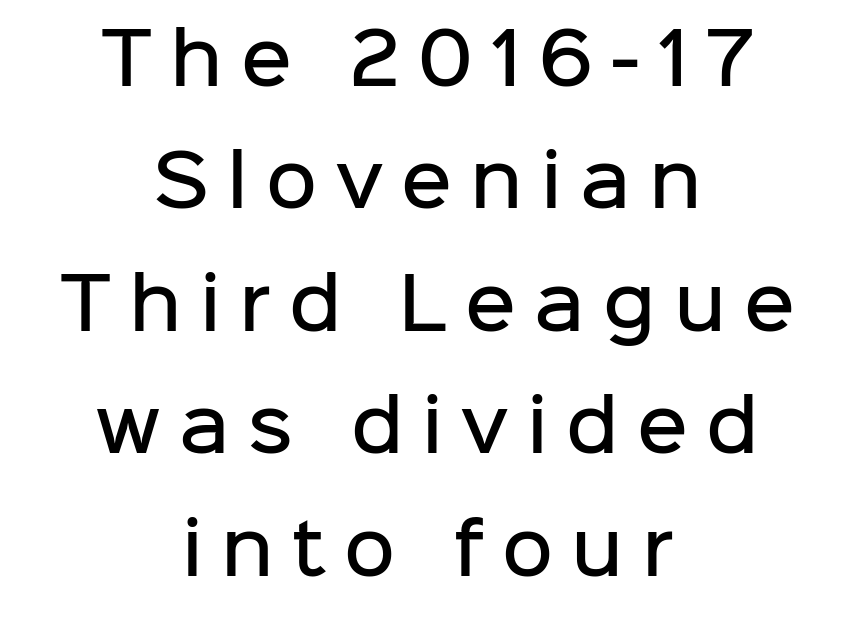
The specimen omits any rule beneath the text block's lines. Tracking value appears strongly positive — letters spread wide. Looks like regular typesetting: each glyph gets only the width it needs. A centered setting, common on invitations and titles, is used for this passage. The rendering uses a semibold face; strokes are thickened but not to full bold. Characters remain perfectly vertical along every line.
